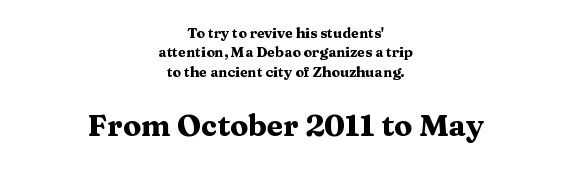
{"serif": "yes", "italic": "no", "bold": "yes", "weight": "heavy", "width": "wide", "stroke_contrast": "medium", "x_height": "medium", "monospaced": "no", "underline": "no", "align": "center", "line_spacing": "normal", "line_spacing_ratio": 1.39, "letter_spacing": "normal", "letter_spacing_em": 0.0, "larger_block": "second", "size_ratio": 2.14, "glyph_px": 30}
